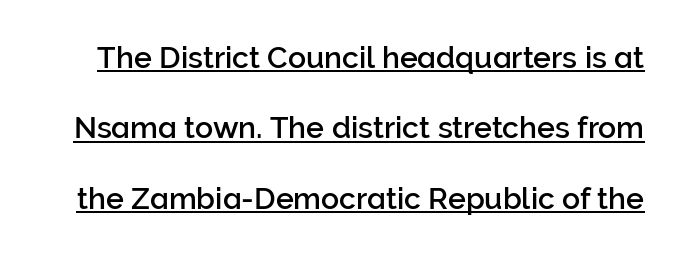
Q: Is the text italic (slanted)? A: No, it is upright.
Q: Is the typeface a serif or a sans-serif typeface? A: Sans-serif.
Q: Is the text underlined? A: Yes.
Q: Is the spacing between letters normal or unusually wide? A: Normal.
Q: Is the spacing between lines tight, normal or loose? A: Loose.
Q: Width (condensed, normal, or wide)? A: Normal.
Q: Stroke contrast? A: Low.
Q: x-height? A: Medium.
Q: Monospaced? A: No.
